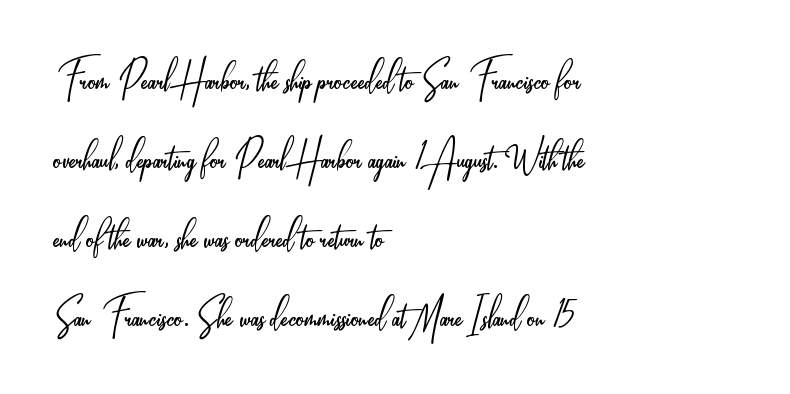
The image shows 50 px light, condensed sans-serif type; set left-aligned, normal line spacing (1.58x), normal letter spacing, not underlined; low stroke contrast and a small x-height.
